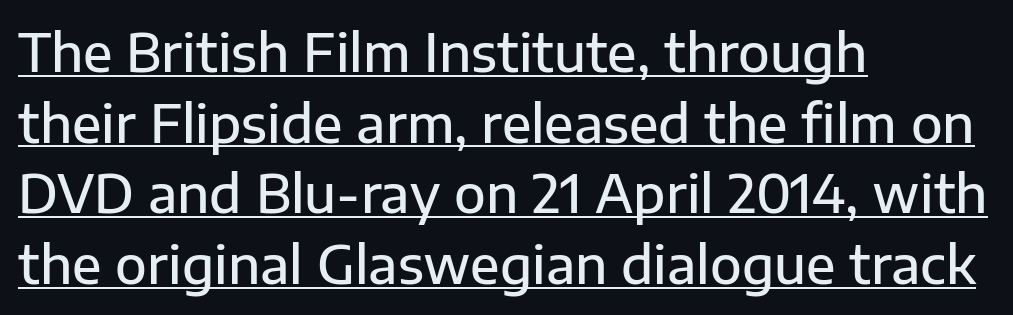
{"serif": "no", "italic": "no", "bold": "semi", "weight": "semibold", "width": "normal", "stroke_contrast": "low", "x_height": "medium", "monospaced": "no", "underline": "yes", "align": "left", "line_spacing": "normal", "line_spacing_ratio": 1.36, "letter_spacing": "normal", "letter_spacing_em": 0.0, "glyph_px": 52}
